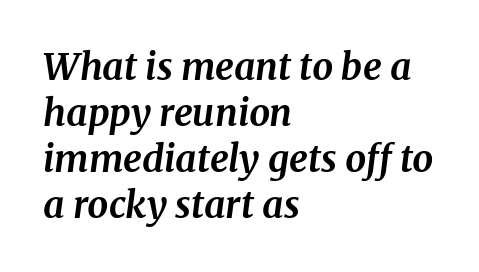
Its strokes are broad and dark, the hallmark of bold type. The strip under each line holds only bare page. There is no visible air inserted between adjacent glyphs. Little horizontal feet cap the strokes, marking this as serif type. Observe the lean: these are italic letterforms.
